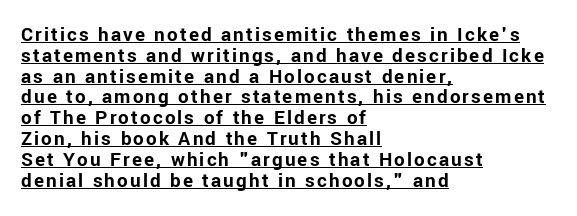
Q: Is the text bold? A: Yes.
Q: Is the text italic (slanted)? A: No, it is upright.
Q: Is the text underlined? A: Yes.
Q: How is the paragraph aligned? A: Left-aligned.
Q: Is the spacing between lines tight, normal or loose? A: Tight.
